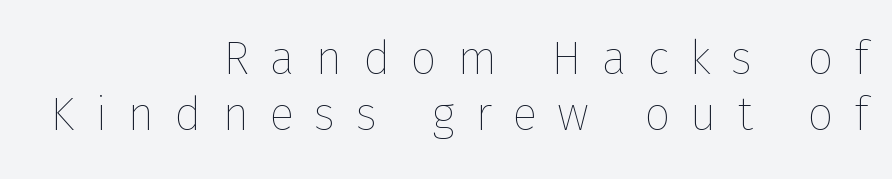
{"italic": "no", "bold": "no", "weight": "thin", "width": "normal", "stroke_contrast": "low", "x_height": "medium", "monospaced": "no", "underline": "no", "align": "right", "line_spacing_ratio": 1.2, "letter_spacing": "wide", "letter_spacing_em": 0.43, "glyph_px": 47}
